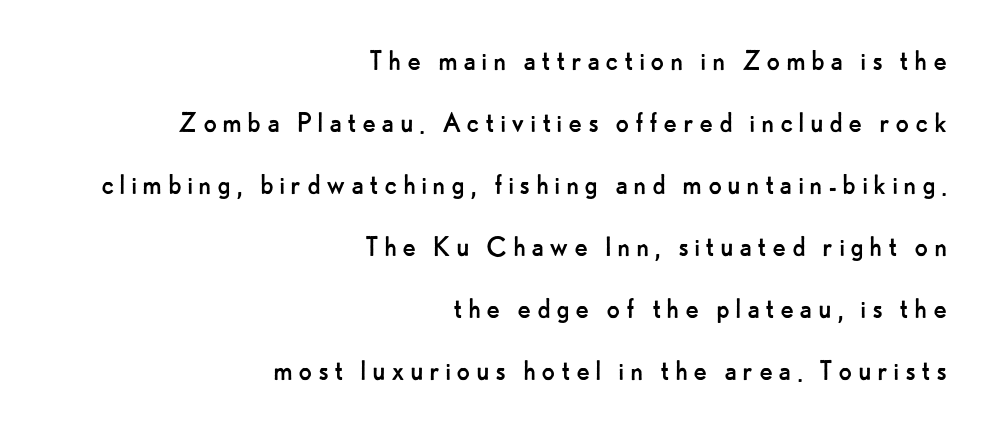
The image shows 32 px regular-weight sans-serif type, upright; set right-aligned, loose line spacing (1.94x), not underlined; low stroke contrast and a small x-height.
